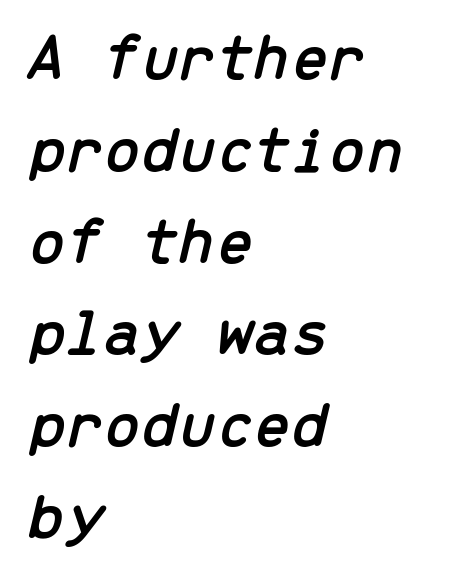
Q: Is the text italic (slanted)? A: Yes, it leans right by about 13 degrees.
Q: Is the text underlined? A: No.
Q: How is the paragraph aligned? A: Left-aligned.
Q: Is the spacing between letters normal or unusually wide? A: Normal.
Q: Is the spacing between lines tight, normal or loose? A: Normal.
Q: Width (condensed, normal, or wide)? A: Normal.
Q: Stroke contrast? A: Low.
Q: x-height? A: Medium.
Q: Monospaced? A: Yes.
